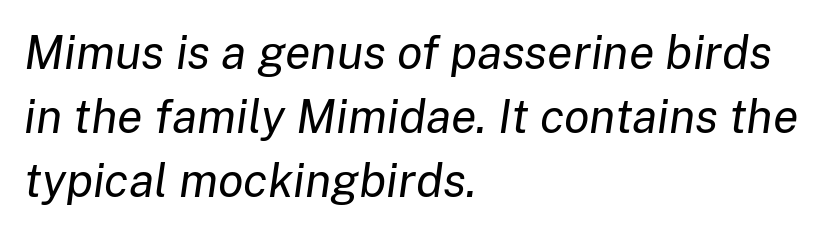
The image shows 47 px regular-weight type, italic (leaning right); set left-aligned, normal line spacing (1.36x), normal letter spacing, not underlined; low stroke contrast and a medium x-height.
